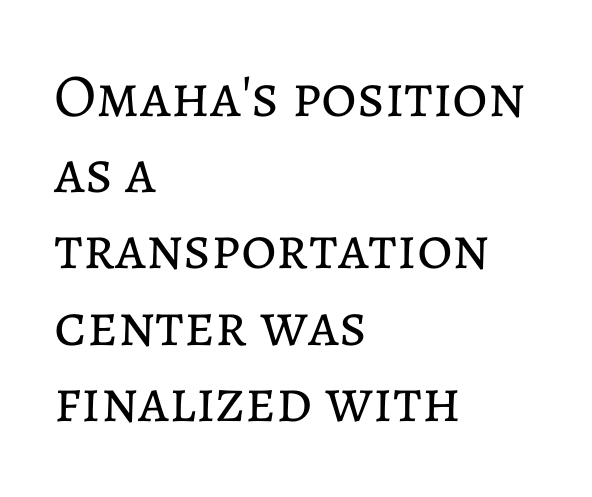
Q: Is the text bold? A: No.
Q: Is the text italic (slanted)? A: No, it is upright.
Q: Is the text underlined? A: No.
Q: How is the paragraph aligned? A: Left-aligned.
Q: Is the spacing between letters normal or unusually wide? A: Normal.
Q: Is the spacing between lines tight, normal or loose? A: Normal.
Q: Width (condensed, normal, or wide)? A: Normal.
Q: Stroke contrast? A: Low.
Q: x-height? A: Medium.
Q: Monospaced? A: No.
